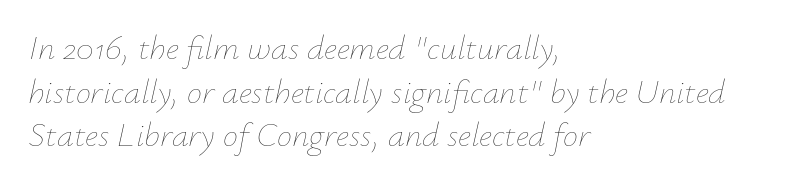
The passage shown has conventional tracking throughout. Think of a printed novel: that variable character pitch is what you see here. No word sits above an underline. A light-to-regular cut is what we see here. The leading is moderate, giving the passage an even texture.
